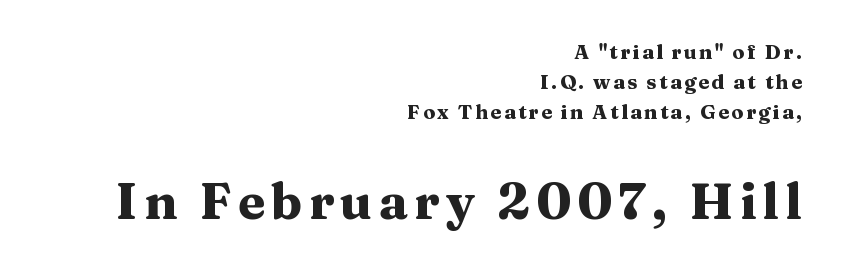
The image shows 50 px heavy, wide serif type, upright; set right-aligned, normal line spacing (1.51x), not underlined; the second (bottom) block is 2.5x larger; medium stroke contrast and a medium x-height.
